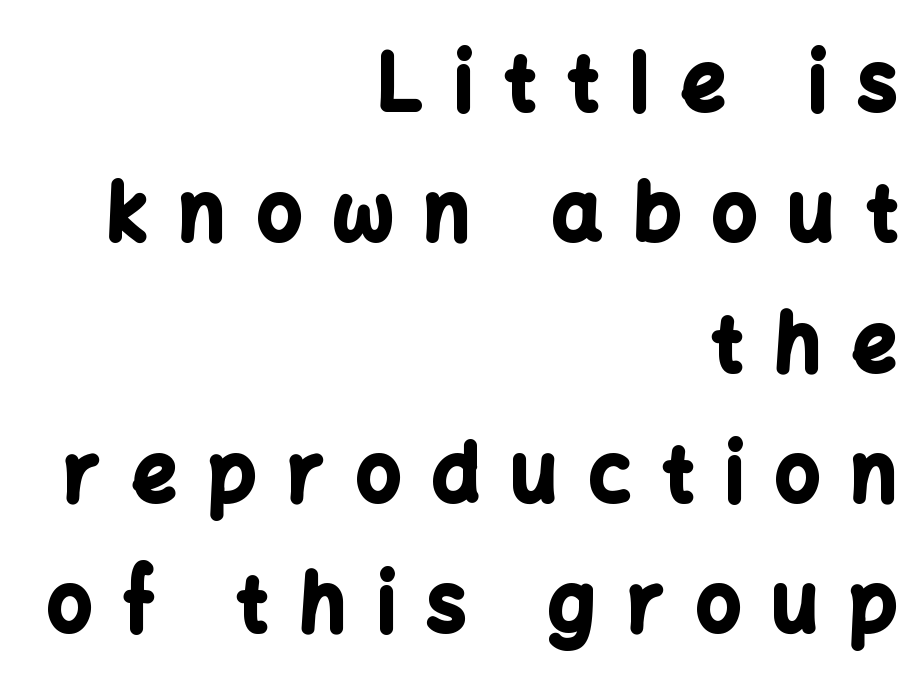
Line spacing here is normal. Characters follow at a spacing far wider than the type designer built in. A dark, heavy texture on the line: the type is bold. Does the copy run flush right? Yes — the right margin is perfectly even. To sum up the face: it is a sans, with no serifs. The rendering uses natural spacing where letterforms have individual widths.
